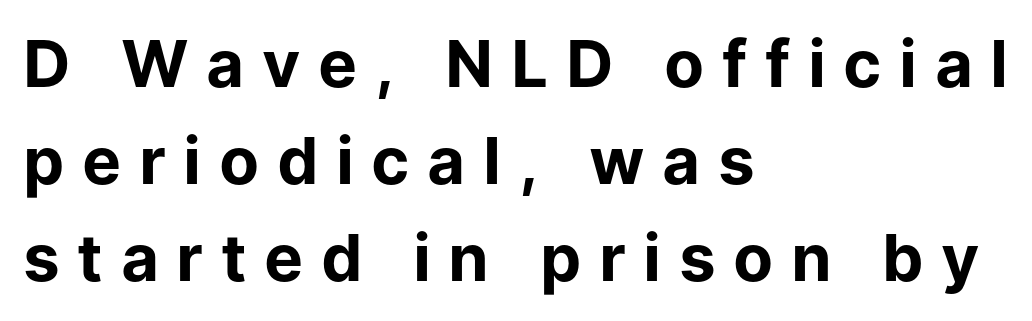
Leading matches the norm, producing a regular column. Characters follow at a spacing far wider than the type designer built in. No word sits above an underline. Notice how the passage keeps a crisp vertical edge on the left only. These lines were composed using upright roman letters.
